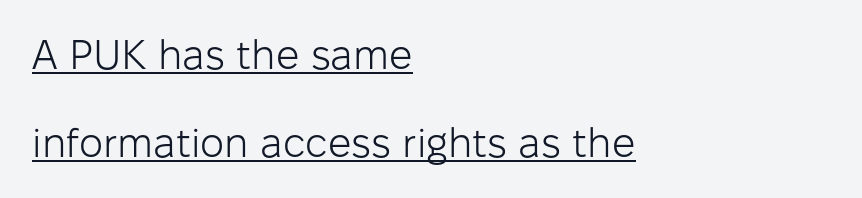
What kind of face is this? One without serifs — a sans. Look at the tracking — it's just the regular setting, nothing added. If you drew a line through each stem, it would be perfectly vertical. Horizontal bands of white between lines are thick stripes. Does a line run under the words? Yes, clearly. Alignment: flush left.
